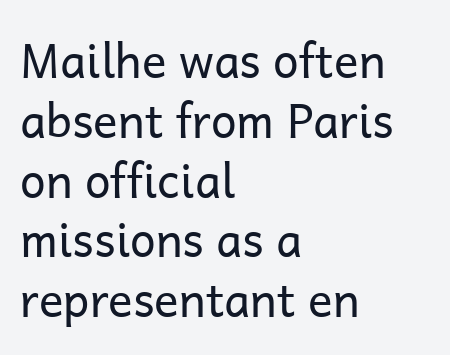
Q: Is the text bold? A: No.
Q: Is the text italic (slanted)? A: No, it is upright.
Q: Is the typeface a serif or a sans-serif typeface? A: Sans-serif.
Q: Is the text underlined? A: No.
Q: How is the paragraph aligned? A: Left-aligned.
Q: Is the spacing between letters normal or unusually wide? A: Normal.
Q: Is the spacing between lines tight, normal or loose? A: Normal.
Q: Width (condensed, normal, or wide)? A: Normal.
Q: Stroke contrast? A: Low.
Q: x-height? A: Medium.
Q: Monospaced? A: No.
